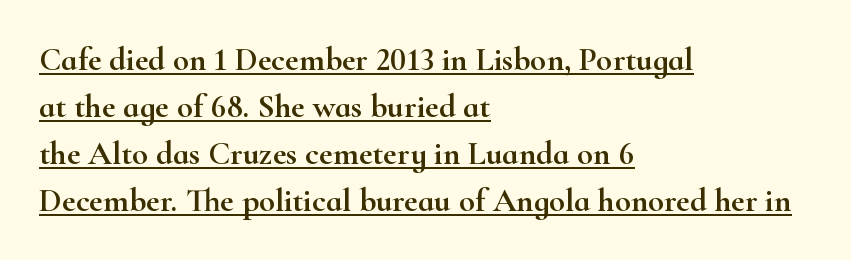
Q: Is the text italic (slanted)? A: No, it is upright.
Q: Is the typeface a serif or a sans-serif typeface? A: Serif.
Q: Is the text underlined? A: Yes.
Q: How is the paragraph aligned? A: Left-aligned.
Q: Is the spacing between letters normal or unusually wide? A: Normal.
Q: Is the spacing between lines tight, normal or loose? A: Normal.
Q: Width (condensed, normal, or wide)? A: Wide.
Q: Stroke contrast? A: High.
Q: x-height? A: Small.
Q: Monospaced? A: No.
